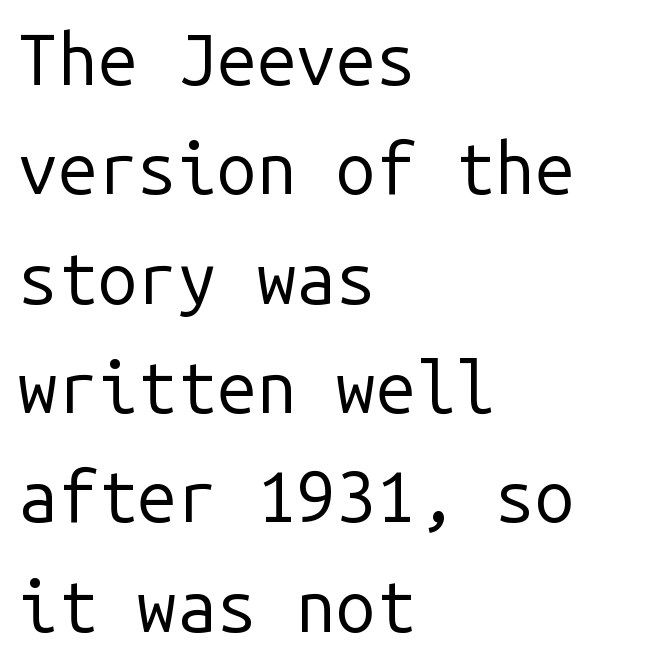
Q: Is the text bold? A: No.
Q: Is the text italic (slanted)? A: No, it is upright.
Q: Is the typeface a serif or a sans-serif typeface? A: Sans-serif.
Q: Is the text underlined? A: No.
Q: How is the paragraph aligned? A: Left-aligned.
Q: Is the spacing between letters normal or unusually wide? A: Normal.
Q: Is the spacing between lines tight, normal or loose? A: Normal.
Q: Width (condensed, normal, or wide)? A: Normal.
Q: Stroke contrast? A: Low.
Q: x-height? A: Medium.
Q: Monospaced? A: Yes.
